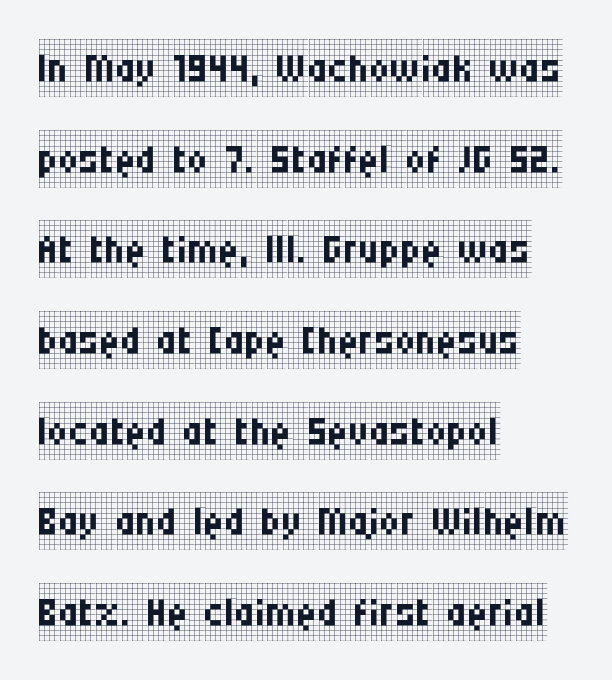
Q: Is the text bold? A: No.
Q: Is the text italic (slanted)? A: No, it is upright.
Q: Is the typeface a serif or a sans-serif typeface? A: Serif.
Q: Is the text underlined? A: No.
Q: How is the paragraph aligned? A: Left-aligned.
Q: Is the spacing between letters normal or unusually wide? A: Normal.
Q: Is the spacing between lines tight, normal or loose? A: Normal.
Q: Width (condensed, normal, or wide)? A: Condensed.
Q: Stroke contrast? A: Low.
Q: x-height? A: Large.
Q: Monospaced? A: No.
